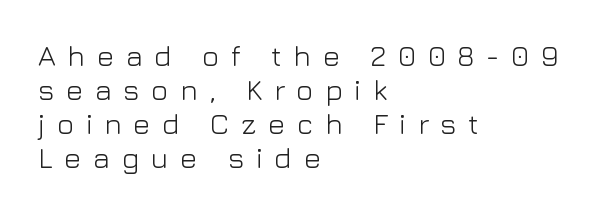
{"serif": "no", "italic": "no", "bold": "no", "weight": "light", "width": "normal", "stroke_contrast": "low", "x_height": "medium", "monospaced": "no", "underline": "no", "align": "left", "line_spacing_ratio": 1.17, "letter_spacing": "wide", "letter_spacing_em": 0.4, "glyph_px": 29}
